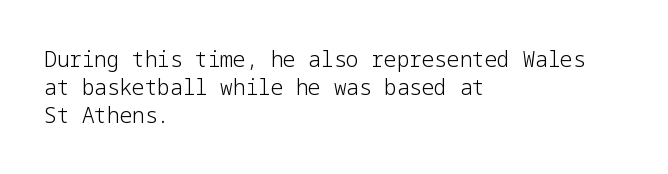
{"italic": "no", "bold": "no", "underline": "no", "align": "left", "line_spacing": "normal", "line_spacing_ratio": 1.33, "letter_spacing": "normal", "letter_spacing_em": 0.0, "glyph_px": 21}
